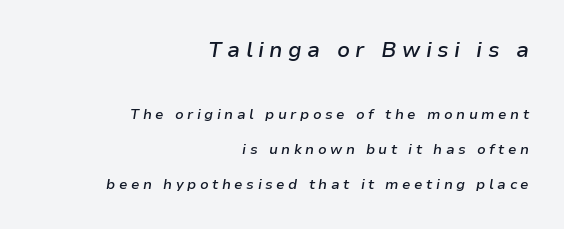
This block would shrink considerably if given ordinary leading; it's expanded now. Nobody drew a line under any word here. The rendering inserts visible extra space after every character. The paragraph shown leans on its right margin. In terms of posture, this sample is oblique.
